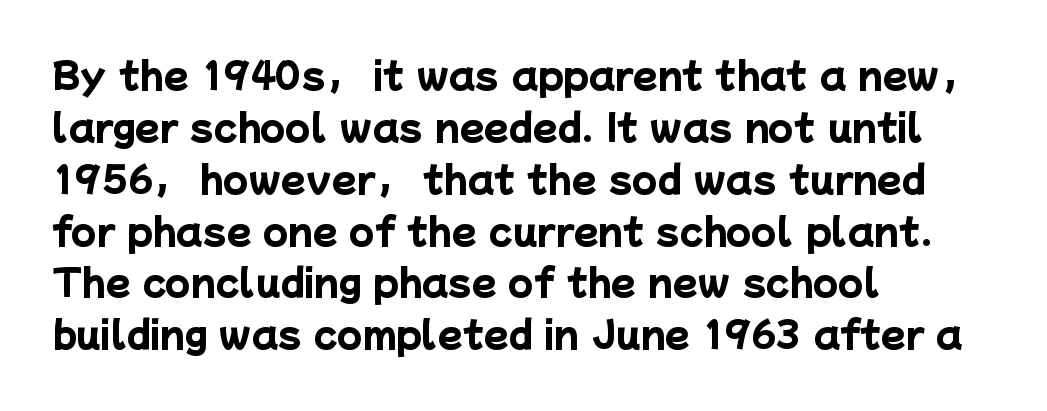
Default kerning and tracking; the words read as compact shapes. Typographic density is high because the face is bold. Line spacing here is normal. Examine the stroke ends and you'll find no serifs.
